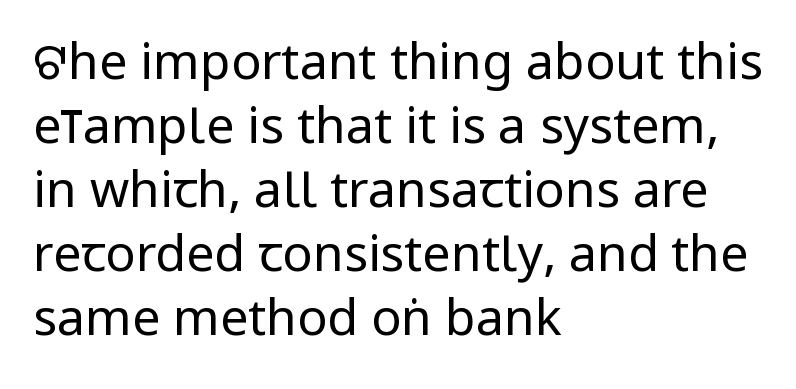
Is there any slant? The stems are plumb. Visually the block forms a straight wall on the left and a jagged coastline on the right. In terms of letterspacing, this is plain default setting. Honestly, the row spacing looks completely unremarkable.
